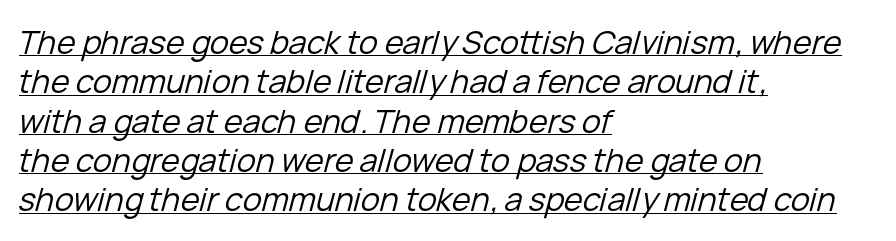
Visually the block forms a straight wall on the left and a jagged coastline on the right. Would a proofreader flag this as italicized? Yes. Letters have the restrained weight of plain body copy at most. Compared with typical body copy, the letter spacing here is the same. Here the designer chose a conventional face with non-uniform glyph widths. Does a line run under the words? Yes, clearly.
